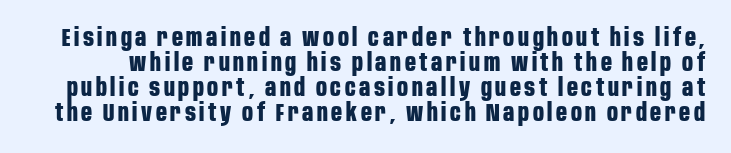
{"italic": "no", "bold": "yes", "underline": "no", "line_spacing": "tight", "line_spacing_ratio": 1.04, "glyph_px": 24}
